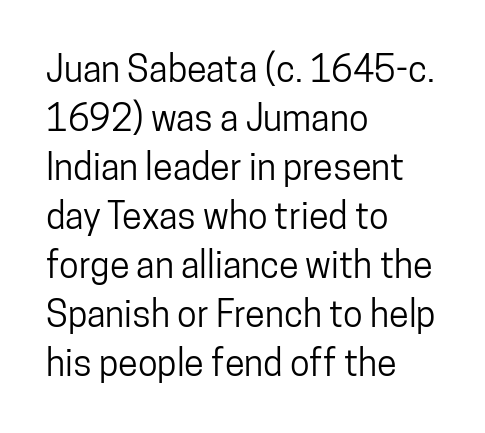
The type family on display is of the sans-serif kind. In terms of leading, this rendering sits right in the middle. Casual observation: everything's shoved over to the left. The gap between lines stays unmarked. In terms of letterspacing, this is plain default setting.
